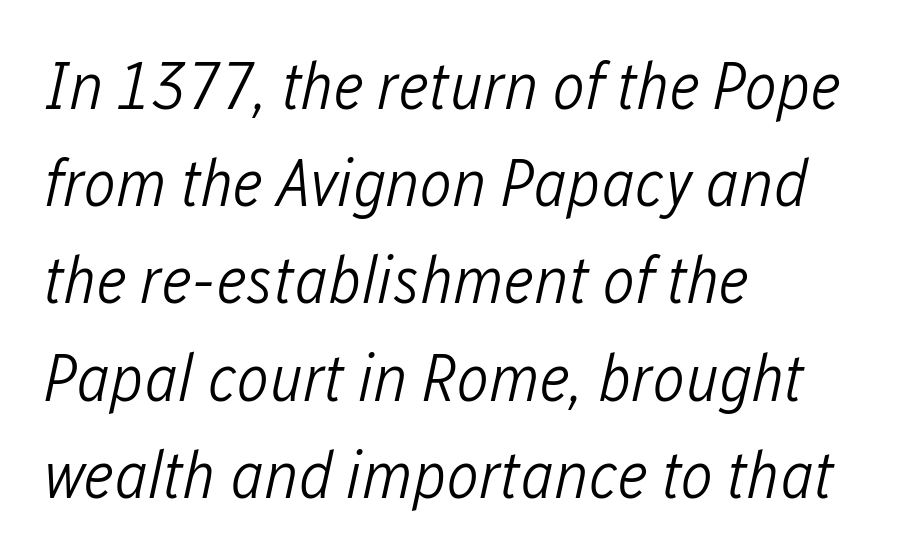
Q: Is the text bold? A: No.
Q: Is the text italic (slanted)? A: Yes, it leans right by about 12 degrees.
Q: Is the text underlined? A: No.
Q: How is the paragraph aligned? A: Left-aligned.
Q: Is the spacing between letters normal or unusually wide? A: Normal.
Q: Is the spacing between lines tight, normal or loose? A: Normal.
Q: Width (condensed, normal, or wide)? A: Condensed.
Q: Stroke contrast? A: Low.
Q: x-height? A: Medium.
Q: Monospaced? A: No.
